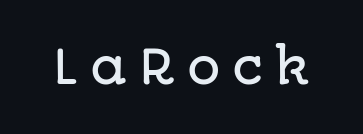
Font category for this specimen: sans-serif. These lines have a slow, spaced-out rhythm from letter to letter. Quick note: underline off. Looks like regular typesetting: each glyph gets only the width it needs. Italic: no, the glyphs are upright roman.
